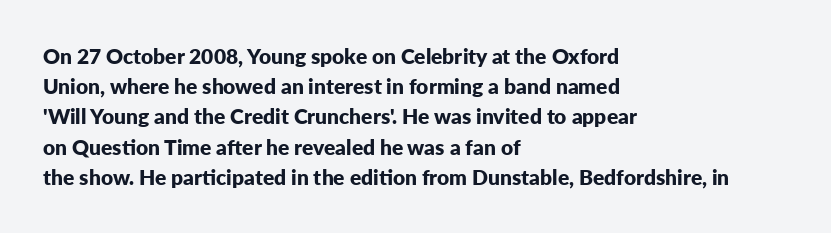
Q: Is the text bold? A: Yes.
Q: Is the text italic (slanted)? A: No, it is upright.
Q: Is the text underlined? A: No.
Q: How is the paragraph aligned? A: Left-aligned.
Q: Is the spacing between letters normal or unusually wide? A: Normal.
Q: Is the spacing between lines tight, normal or loose? A: Normal.
